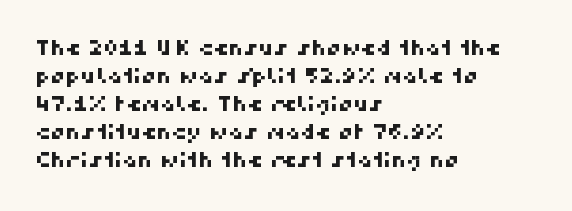
The rag falls on the right side of this text block. The baseline area is clear. Vertically, the passage feels balanced, rows spaced as you'd expect. Short note: letters normally spaced.
